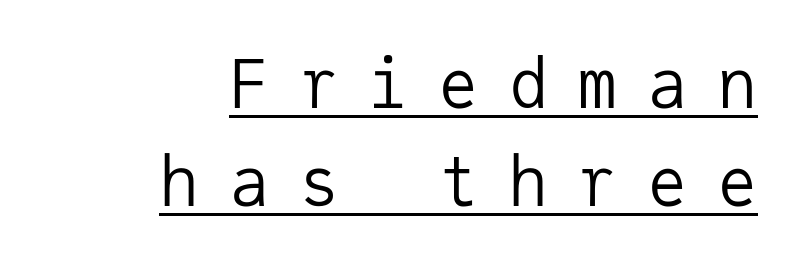
{"serif": "no", "italic": "no", "bold": "no", "weight": "regular", "width": "normal", "stroke_contrast": "low", "x_height": "medium", "monospaced": "yes", "underline": "yes", "align": "right", "line_spacing": "normal", "line_spacing_ratio": 1.46, "letter_spacing": "wide", "letter_spacing_em": 0.44, "glyph_px": 67}
